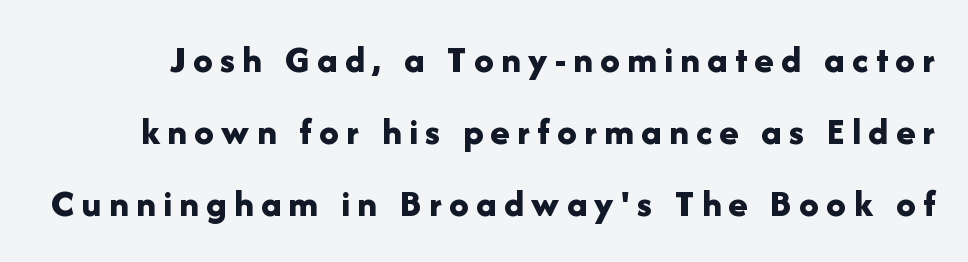
Every letter is thick-stroked: bold, no question. Is this a fixed-width face? No — the glyphs have proportional, varying widths. Each row of text sits above clean, open space. The specimen reads as upright at a glance. In terms of letterform style, serifs are entirely absent.
